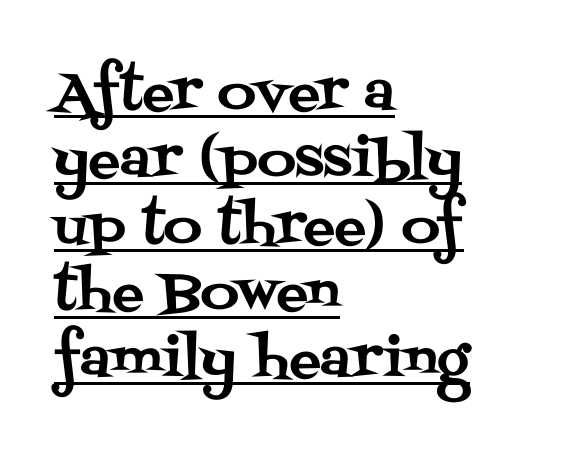
Q: Is the text italic (slanted)? A: No, it is upright.
Q: Is the typeface a serif or a sans-serif typeface? A: Serif.
Q: Is the text underlined? A: Yes.
Q: How is the paragraph aligned? A: Left-aligned.
Q: Is the spacing between letters normal or unusually wide? A: Normal.
Q: Is the spacing between lines tight, normal or loose? A: Normal.
Q: Width (condensed, normal, or wide)? A: Normal.
Q: Stroke contrast? A: Medium.
Q: x-height? A: Large.
Q: Monospaced? A: No.
